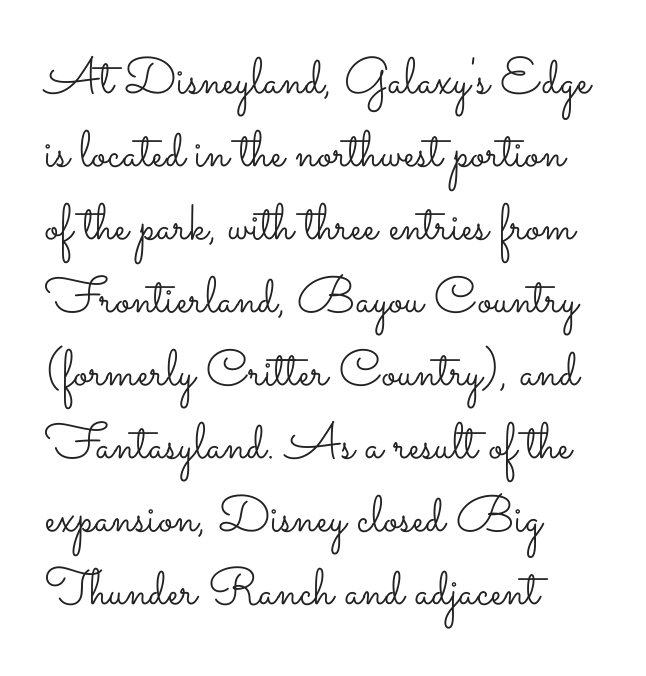
Q: Is the text bold? A: No.
Q: Is the text italic (slanted)? A: Yes.
Q: Is the text underlined? A: No.
Q: How is the paragraph aligned? A: Left-aligned.
Q: Is the spacing between letters normal or unusually wide? A: Normal.
Q: Is the spacing between lines tight, normal or loose? A: Normal.
Q: Width (condensed, normal, or wide)? A: Wide.
Q: Stroke contrast? A: Low.
Q: x-height? A: Small.
Q: Monospaced? A: No.
